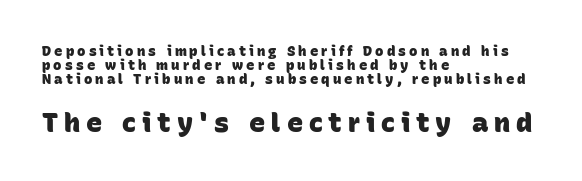
Students, this is bold: see how much ink each stroke carries. In CSS terms this would be text-align: left. The area under the type is left untouched. Vertical spacing — tight. Bigger letters appear in the bottom chunk; the top chunk is reduced. Letter spacing: wide.
